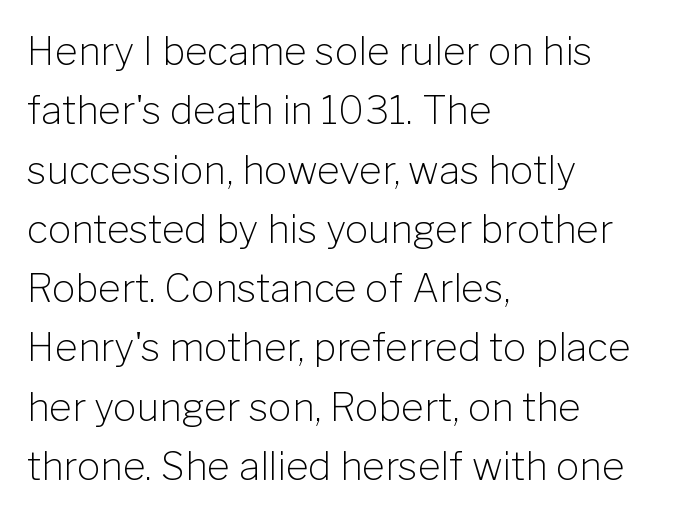
Serif or sans? Sans — the stroke terminals are bare. Does the lettering tilt? It doesn't — this is upright. The strip under each line holds only bare page. The strokes carry an ordinary text weight at most. Words appear dense and cohesive because spacing is normal.
